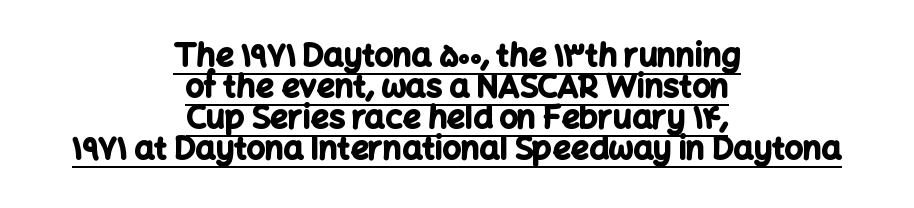
Every stem runs plumb, perpendicular to the baseline. Do the characters align in a grid? No, the font is proportional. One glance says dense: line gaps are narrower than usual. Emphasis is given by a line drawn under the lettering.
